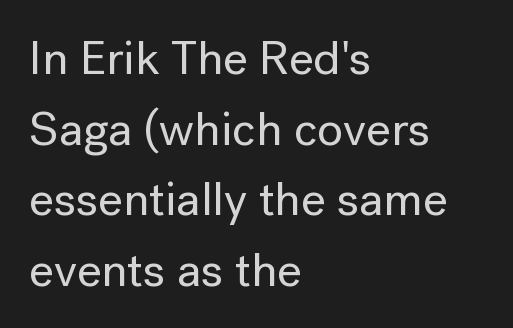
Q: Is the text italic (slanted)? A: No, it is upright.
Q: Is the typeface a serif or a sans-serif typeface? A: Sans-serif.
Q: Is the text underlined? A: No.
Q: How is the paragraph aligned? A: Left-aligned.
Q: Is the spacing between letters normal or unusually wide? A: Normal.
Q: Is the spacing between lines tight, normal or loose? A: Normal.
Q: Width (condensed, normal, or wide)? A: Normal.
Q: Stroke contrast? A: Low.
Q: x-height? A: Medium.
Q: Monospaced? A: No.
